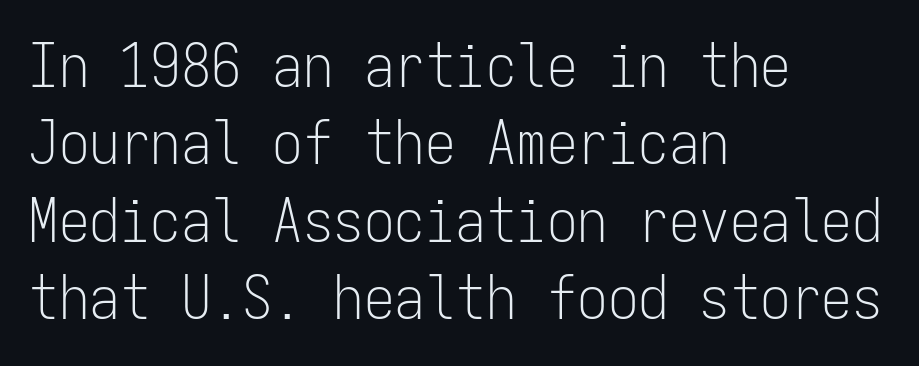
The font's upright variant was chosen for this text. You could count columns in this text — the font is strictly monospaced. No letter is thick-stroked: the sample isn't bold. The rendering uses a moderate line-height, typical for paragraphs. Descenders hang freely into open space.
